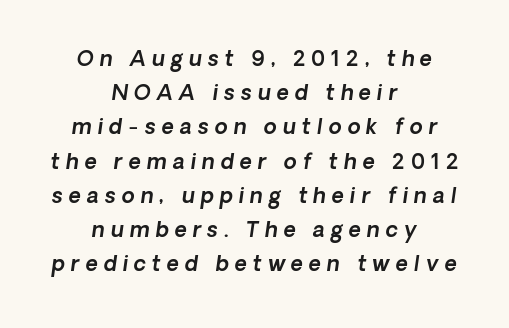
Does the leading feel generous? No, just average. Reading down the block, each line starts at a different indent, mirrored at its end. Check under the words: just untouched page. How are the letters spaced? Widely, with obvious added tracking.
